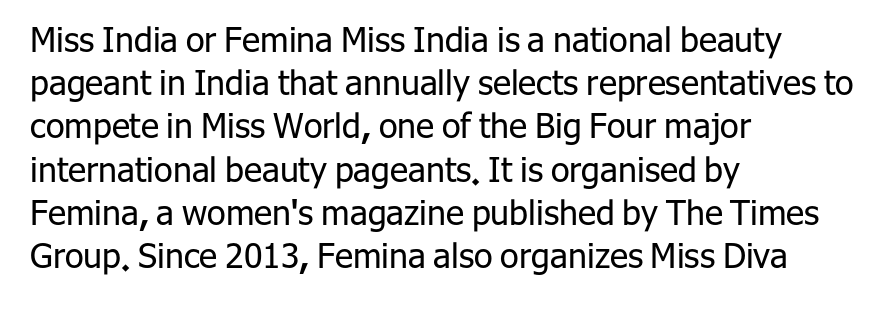
{"serif": "no", "italic": "no", "bold": "no", "weight": "regular", "width": "normal", "stroke_contrast": "low", "x_height": "medium", "monospaced": "no", "underline": "no", "align": "left", "line_spacing": "normal", "line_spacing_ratio": 1.27, "letter_spacing": "normal", "letter_spacing_em": 0.0, "glyph_px": 34}
